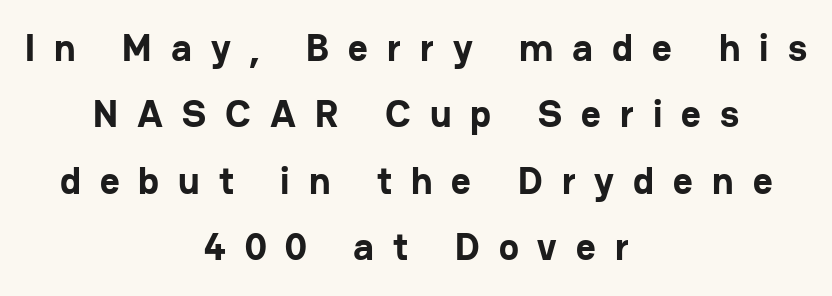
The image shows 38 px bold sans-serif type, upright; set centered, line spacing 1.75x, unusually wide letter spacing (+0.5 em), not underlined; low stroke contrast and a medium x-height.
